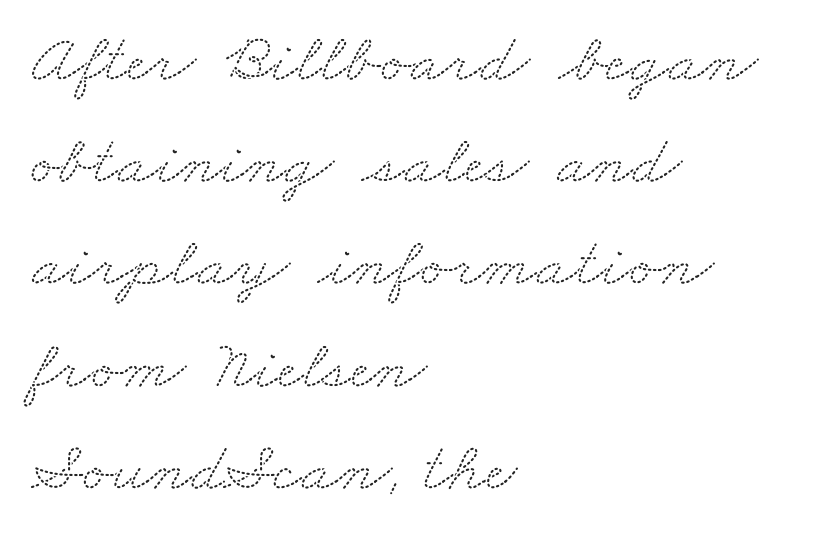
Q: Is the typeface a serif or a sans-serif typeface? A: Serif.
Q: Is the text underlined? A: No.
Q: How is the paragraph aligned? A: Left-aligned.
Q: Is the spacing between letters normal or unusually wide? A: Normal.
Q: Is the spacing between lines tight, normal or loose? A: Normal.
Q: Width (condensed, normal, or wide)? A: Wide.
Q: Stroke contrast? A: Medium.
Q: x-height? A: Small.
Q: Monospaced? A: No.
